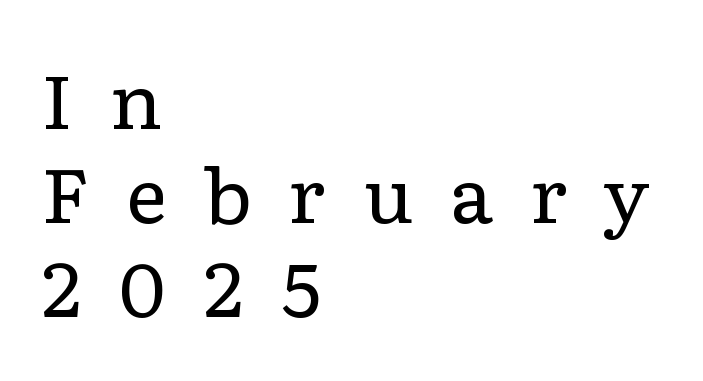
The image shows 74 px regular-weight, wide serif type, upright; set left-aligned, normal line spacing (1.27x), unusually wide letter spacing (+0.48 em), not underlined; low stroke contrast and a medium x-height.
